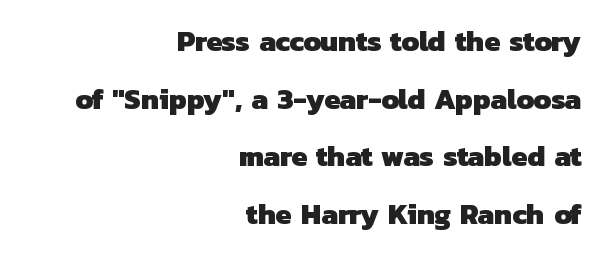
Q: Is the text bold? A: Yes.
Q: Is the typeface a serif or a sans-serif typeface? A: Sans-serif.
Q: Is the text underlined? A: No.
Q: How is the paragraph aligned? A: Right-aligned.
Q: Is the spacing between letters normal or unusually wide? A: Normal.
Q: Is the spacing between lines tight, normal or loose? A: Loose.
Q: Width (condensed, normal, or wide)? A: Normal.
Q: Stroke contrast? A: Low.
Q: x-height? A: Medium.
Q: Monospaced? A: No.
